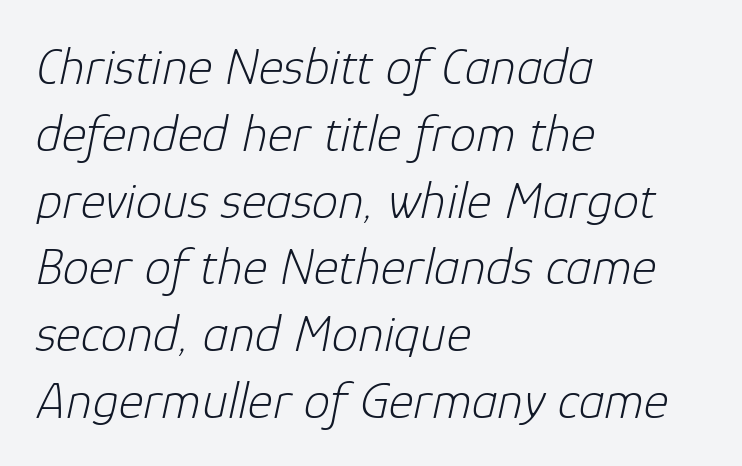
{"italic": "yes", "lean": "right", "slant_degrees": 12, "bold": "no", "weight": "light", "width": "normal", "stroke_contrast": "low", "x_height": "medium", "monospaced": "no", "underline": "no", "align": "left", "line_spacing": "normal", "line_spacing_ratio": 1.26, "letter_spacing": "normal", "letter_spacing_em": 0.0, "glyph_px": 53}
